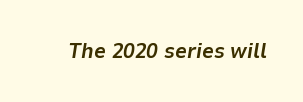
{"italic": "yes", "lean": "right", "slant_degrees": 9, "bold": "yes", "underline": "no", "letter_spacing": "normal", "letter_spacing_em": 0.0, "glyph_px": 21}
